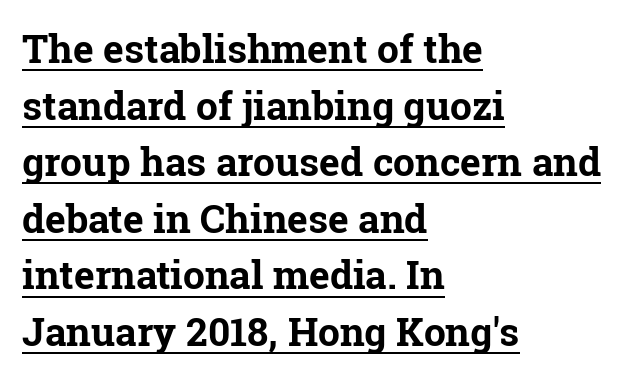
The image shows 39 px bold serif type, upright; set left-aligned, normal line spacing (1.45x), normal letter spacing, underlined; low stroke contrast and a medium x-height.
